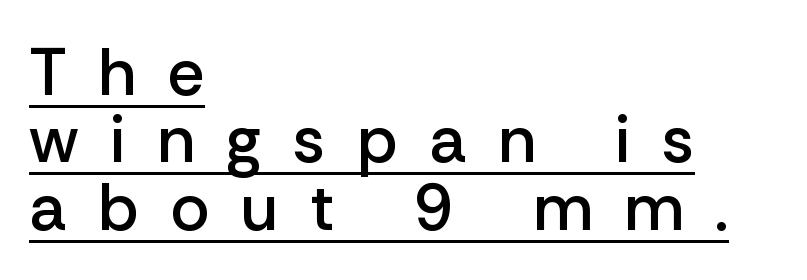
{"serif": "no", "italic": "no", "bold": "semi", "weight": "semibold", "width": "normal", "stroke_contrast": "low", "x_height": "medium", "monospaced": "no", "underline": "yes", "align": "left", "line_spacing": "tight", "line_spacing_ratio": 1.02, "letter_spacing": "wide", "letter_spacing_em": 0.48, "glyph_px": 66}
